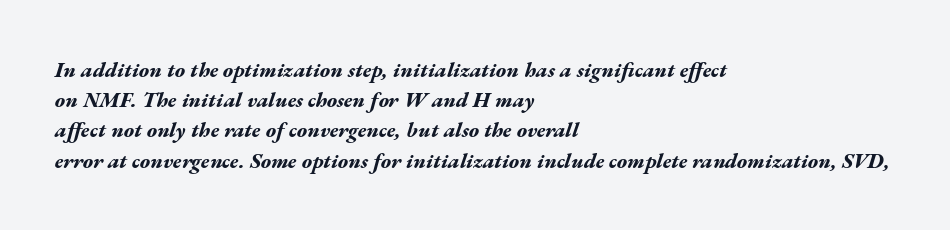
The characters look thick and weighty, a clear bold. Anything drawn beneath the words? Only blank space. Compared with typical body copy, the letter spacing here is the same. Short and long lines alike share a common starting point at left. These lines were composed using italics.
